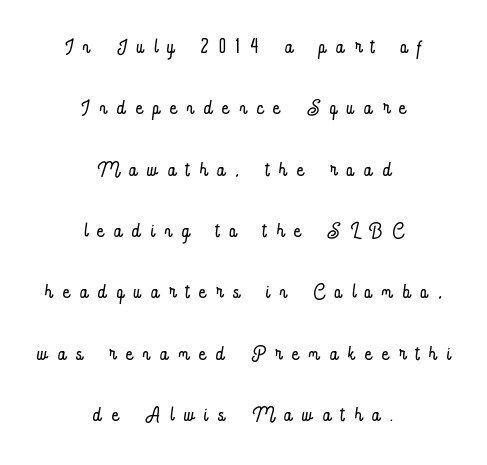
The weight tops out at a normal text grade. The paragraph shown floats in the horizontal middle. Do the characters align in a grid? No, the font is proportional.
